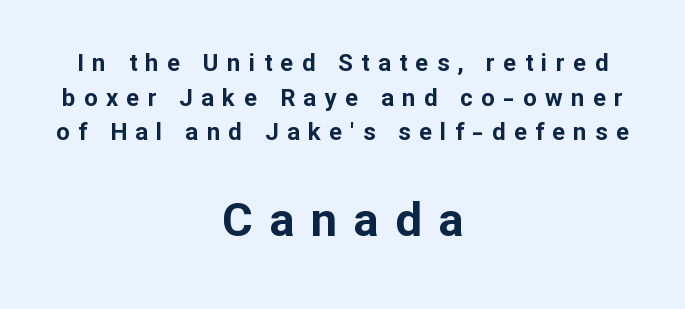
Just letters on the line, the space beneath them empty. Does the bottom block carry the larger type? Yes, it does. The font is running at its bold setting. Every character sits straight up, as roman type does.
